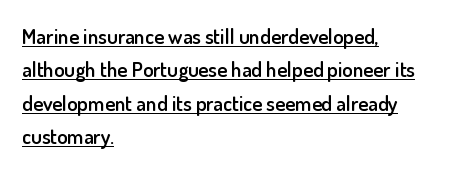
Q: Is the text bold? A: Semi-bold.
Q: Is the text italic (slanted)? A: No, it is upright.
Q: Is the text underlined? A: Yes.
Q: How is the paragraph aligned? A: Left-aligned.
Q: Is the spacing between letters normal or unusually wide? A: Normal.
Q: Is the spacing between lines tight, normal or loose? A: Normal.
